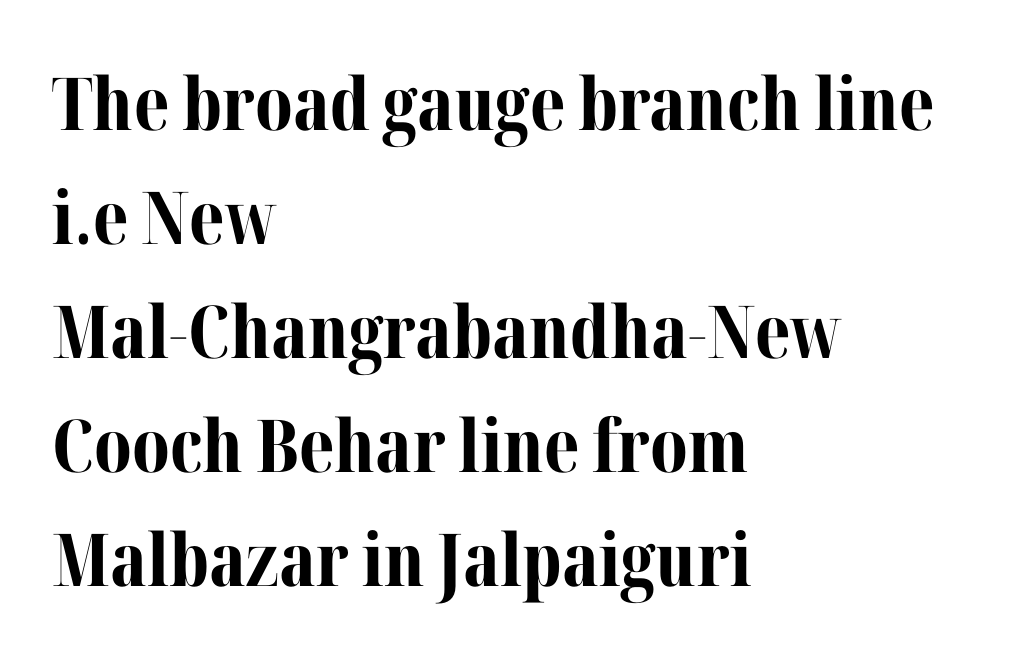
The image shows 73 px bold serif type, upright; set left-aligned, normal line spacing (1.56x), normal letter spacing, not underlined; medium stroke contrast and a medium x-height.
